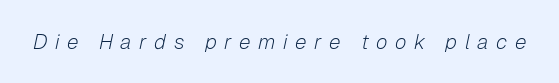
Is the letter spacing exaggerated? Yes — the characters are pushed far apart. Stroke mass is kept to a normal reading level or below. Any mark beneath the type? The region is blank. The face used here has a pronounced slope to its letters.
